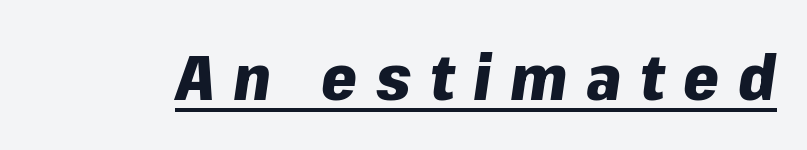
The image shows 64 px heavy type, italic (leaning right); set unusually wide letter spacing (+0.29 em), underlined; low stroke contrast and a medium x-height.
